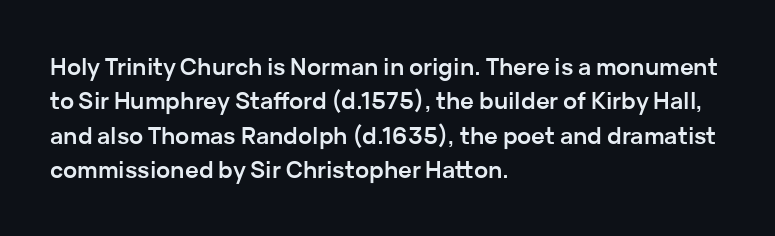
{"italic": "no", "bold": "yes", "underline": "no", "align": "left", "line_spacing": "normal", "line_spacing_ratio": 1.5, "letter_spacing": "normal", "letter_spacing_em": 0.0, "glyph_px": 23}
